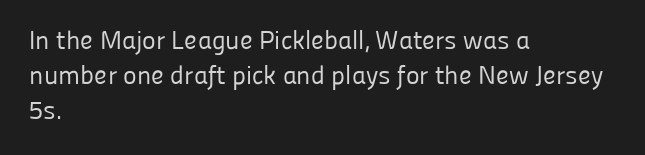
The strip under each line holds only bare page. Short note: letters normally spaced. The axis of the letterforms is exactly vertical. Line spacing here is normal. The rendering anchors every line to the left-hand side.
